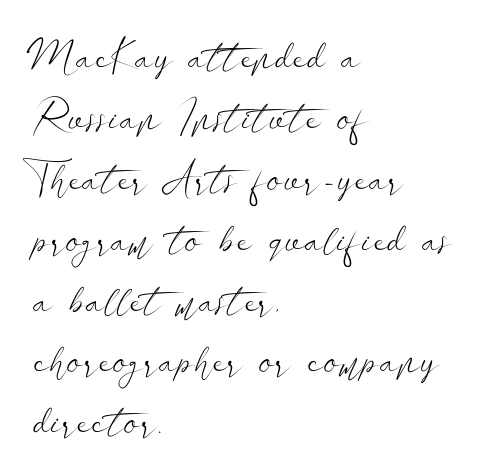
Each letter's strokes conclude bluntly, with no projecting serifs. The typesetter chose a ragged-right arrangement here. Is this a fixed-width face? No — the glyphs have proportional, varying widths. You could call the tracking neutral — neither tight nor loose.
